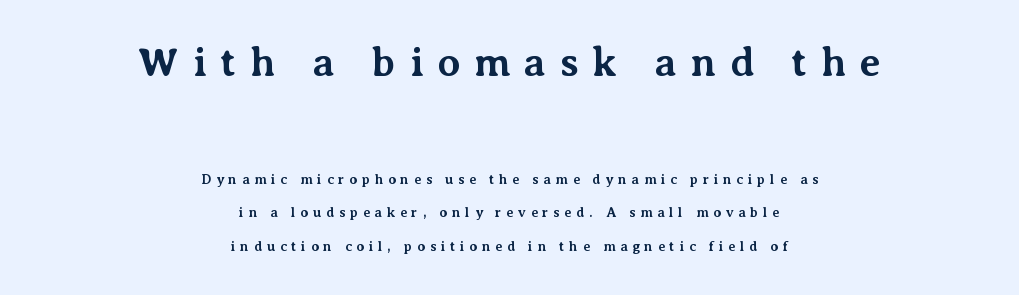
The lettering stays uniformly vertical, giving the passage a roman look. Regarding leading, the lines here are spaced well apart. Horizontal alignment here is central, giving a formal, balanced look. Each letter keeps its own natural width here, so spacing adapts to shape. Every letter is thick-stroked: bold, no question.
